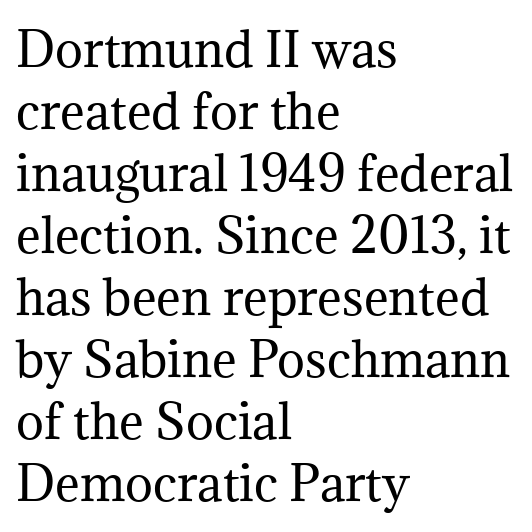
{"serif": "yes", "italic": "no", "bold": "no", "weight": "regular", "width": "normal", "stroke_contrast": "medium", "x_height": "medium", "monospaced": "no", "underline": "no", "align": "left", "line_spacing": "normal", "line_spacing_ratio": 1.32, "letter_spacing": "normal", "letter_spacing_em": 0.0, "glyph_px": 47}
